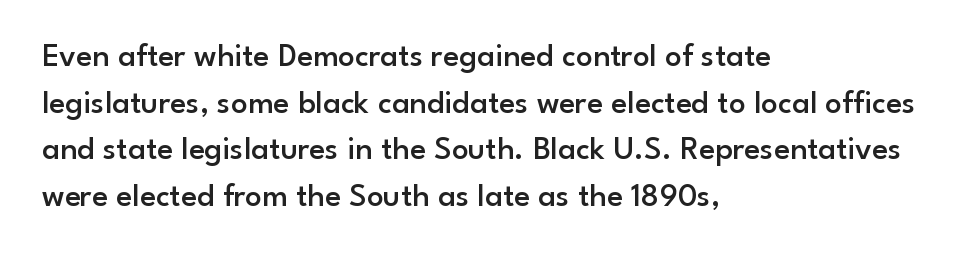
Q: Is the text bold? A: Semi-bold.
Q: Is the text italic (slanted)? A: No, it is upright.
Q: Is the typeface a serif or a sans-serif typeface? A: Sans-serif.
Q: Is the text underlined? A: No.
Q: How is the paragraph aligned? A: Left-aligned.
Q: Is the spacing between letters normal or unusually wide? A: Normal.
Q: Is the spacing between lines tight, normal or loose? A: Normal.
Q: Width (condensed, normal, or wide)? A: Normal.
Q: Stroke contrast? A: Low.
Q: x-height? A: Small.
Q: Monospaced? A: No.
